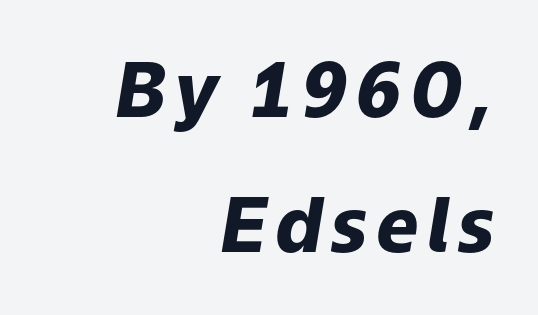
Q: Is the text bold? A: Yes.
Q: Is the text italic (slanted)? A: Yes, it leans right by about 9 degrees.
Q: Is the text underlined? A: No.
Q: How is the paragraph aligned? A: Right-aligned.
Q: Width (condensed, normal, or wide)? A: Normal.
Q: Stroke contrast? A: Low.
Q: x-height? A: Medium.
Q: Monospaced? A: No.
